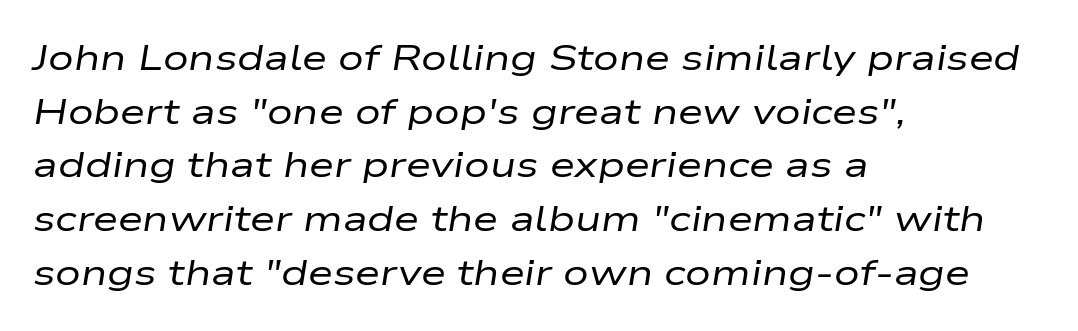
{"italic": "yes", "lean": "right", "slant_degrees": 9, "bold": "no", "weight": "regular", "width": "wide", "stroke_contrast": "low", "x_height": "medium", "monospaced": "no", "underline": "no", "align": "left", "line_spacing": "normal", "line_spacing_ratio": 1.49, "letter_spacing": "normal", "letter_spacing_em": 0.0, "glyph_px": 36}
